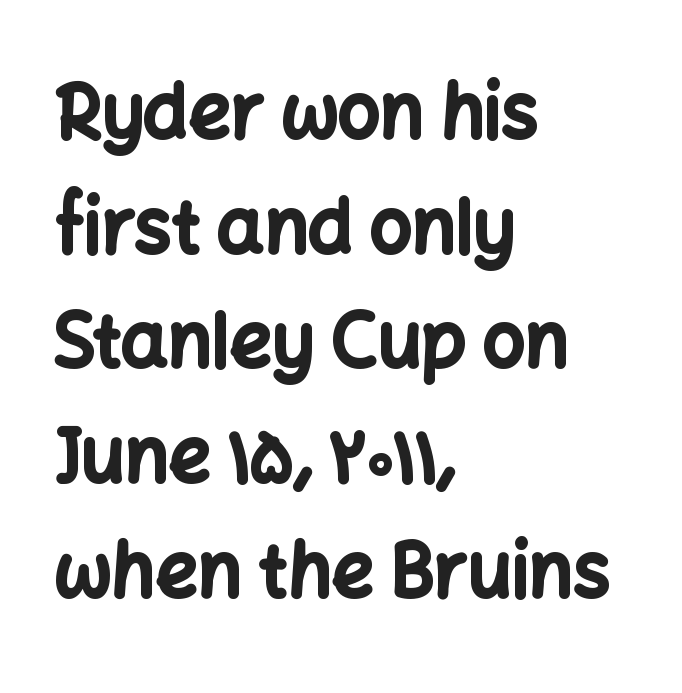
Q: Is the text bold? A: Yes.
Q: Is the text italic (slanted)? A: No, it is upright.
Q: Is the typeface a serif or a sans-serif typeface? A: Sans-serif.
Q: Is the text underlined? A: No.
Q: How is the paragraph aligned? A: Left-aligned.
Q: Is the spacing between letters normal or unusually wide? A: Normal.
Q: Is the spacing between lines tight, normal or loose? A: Normal.
Q: Width (condensed, normal, or wide)? A: Normal.
Q: Stroke contrast? A: Low.
Q: x-height? A: Medium.
Q: Monospaced? A: No.
